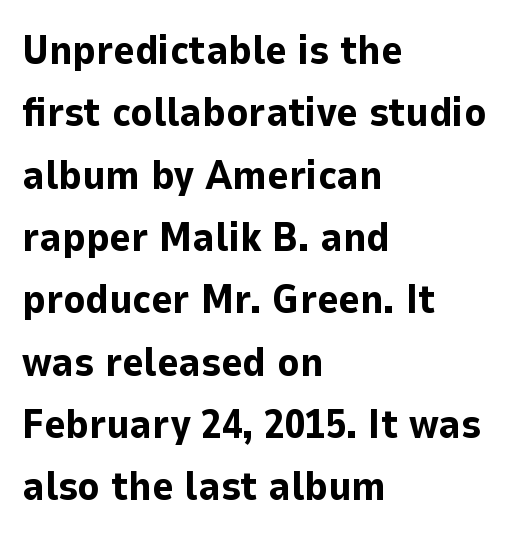
Character widths vary here, with narrow letters taking less room than wide ones. You could call the tracking neutral — neither tight nor loose. Grotesque or geometric, the face here clearly has no serifs. The space between consecutive lines is moderate. Chunky letters — that's bold for sure. The strip under each line holds only bare page.
